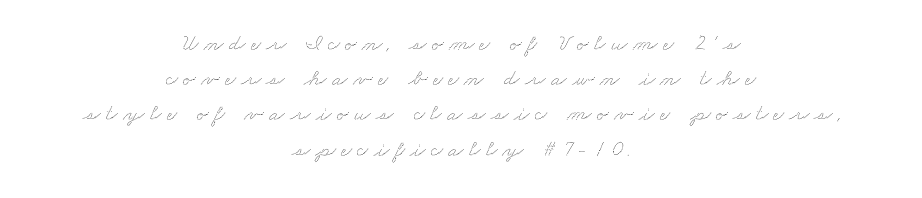
The image shows 23 px text type; set centered, normal line spacing (1.53x), unusually wide letter spacing (+0.23 em), not underlined.
